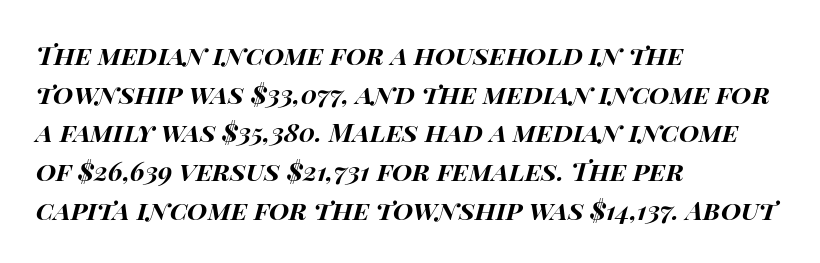
The type is set solid horizontally, with unmodified tracking. How heavy is the stroke? Heavy — this is a bold. The compositor pushed each line to the left boundary. If you measured baseline to baseline, you'd find a middling distance. The zone under the glyphs is completely vacant.
